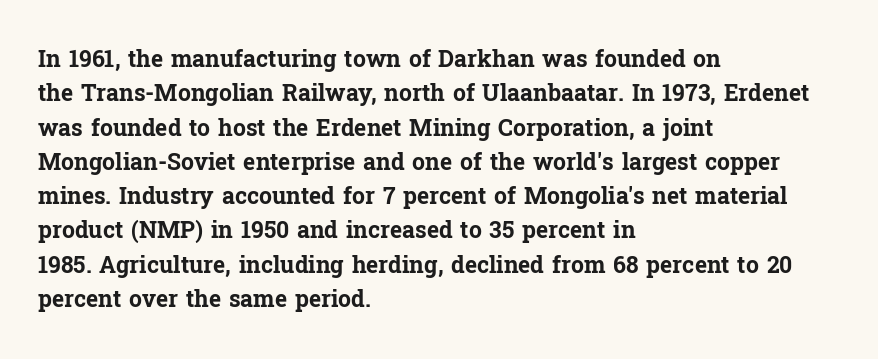
The space directly below the letters is spotless. Interline gaps are of average width in this sample. Ascenders rise straight up at ninety degrees. The rendering anchors every line to the left-hand side. The horizontal fit of the characters is conventional and even. The sample has been set heavy, in full bold.
